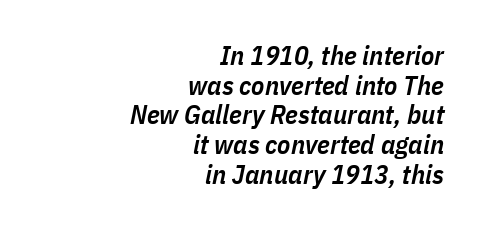
I'd describe the lettering as semibold — firm but not a full bold. Does extra space separate the letters? No, they use regular spacing. The rendering anchors every line to the right-hand side. Beneath every word, the page is bare. Leading: reduced. Slant detected: the letters are inclined.
